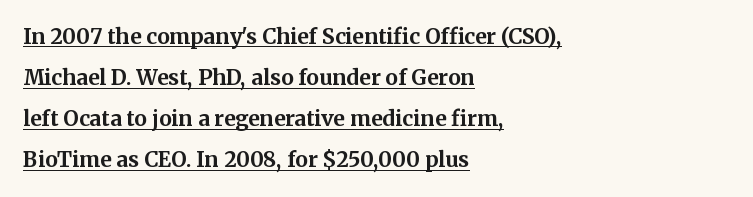
Italic: no, the glyphs are upright roman. Students, observe: this is what heavily led, spacious text looks like. The characters look thick and weighty, a clear bold. Emphasis is given by a line drawn under the lettering. Teacher's note: observe the even left margin — that is flush-left alignment. The letterforms sit shoulder to shoulder at normal distance.
